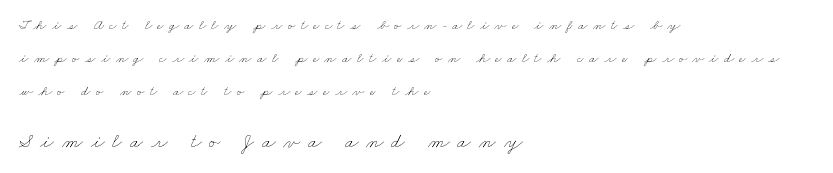
{"bold": "no", "underline": "no", "align": "left", "line_spacing": "loose", "line_spacing_ratio": 2.35, "letter_spacing": "wide", "letter_spacing_em": 0.38, "larger_block": "second", "size_ratio": 1.43, "glyph_px": 20}
